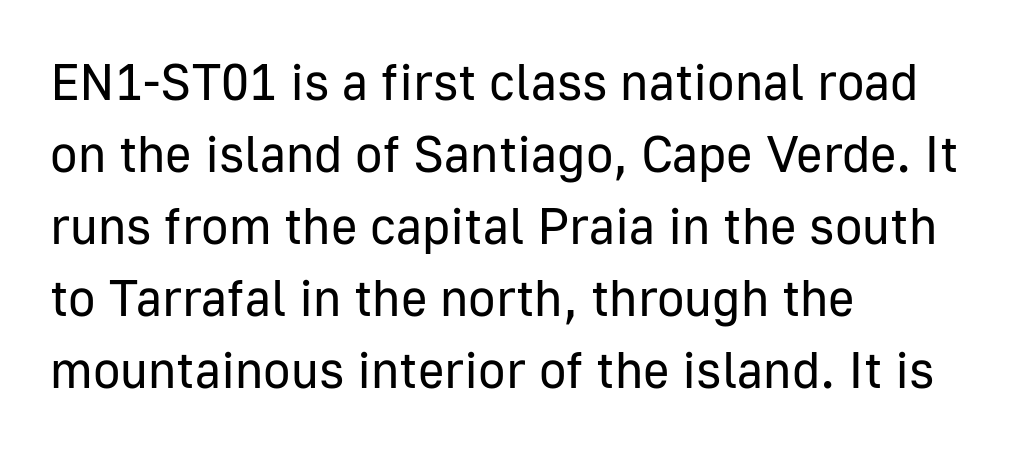
{"serif": "no", "italic": "no", "bold": "no", "weight": "regular", "width": "normal", "stroke_contrast": "low", "x_height": "medium", "monospaced": "no", "underline": "no", "align": "left", "line_spacing": "normal", "line_spacing_ratio": 1.41, "letter_spacing": "normal", "letter_spacing_em": 0.0, "glyph_px": 51}
